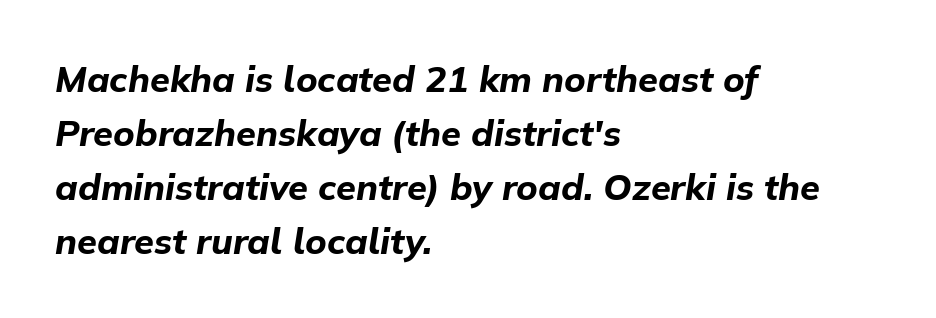
Q: Is the text bold? A: Yes.
Q: Is the text italic (slanted)? A: Yes, it leans right by about 9 degrees.
Q: Is the text underlined? A: No.
Q: How is the paragraph aligned? A: Left-aligned.
Q: Is the spacing between letters normal or unusually wide? A: Normal.
Q: Is the spacing between lines tight, normal or loose? A: Normal.
Q: Width (condensed, normal, or wide)? A: Normal.
Q: Stroke contrast? A: Low.
Q: x-height? A: Medium.
Q: Monospaced? A: No.
